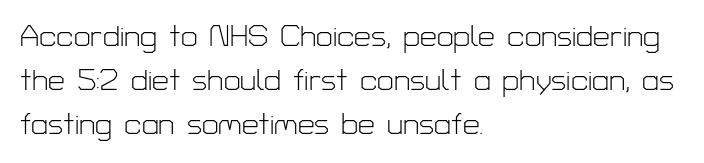
{"serif": "no", "italic": "no", "bold": "no", "weight": "light", "width": "normal", "stroke_contrast": "low", "x_height": "medium", "monospaced": "no", "underline": "no", "align": "left", "line_spacing": "normal", "line_spacing_ratio": 1.47, "letter_spacing": "normal", "letter_spacing_em": 0.0, "glyph_px": 30}
